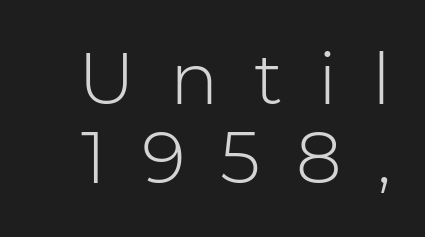
The image shows 72 px light sans-serif type, upright; set tight line spacing (1.1x), unusually wide letter spacing (+0.49 em), not underlined; low stroke contrast and a medium x-height.
